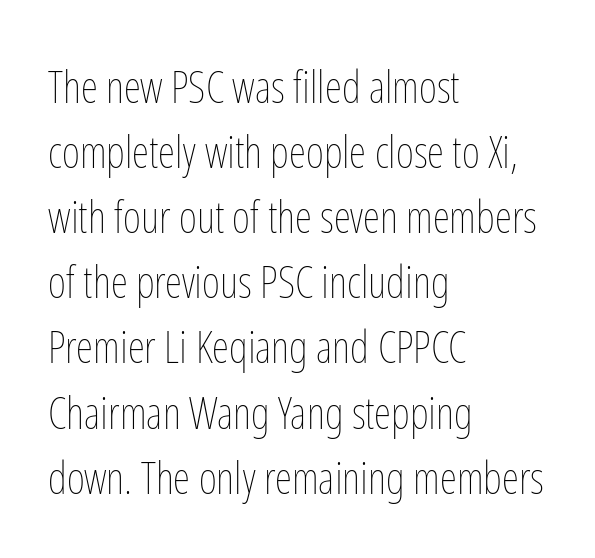
{"italic": "no", "bold": "no", "weight": "thin", "width": "condensed", "stroke_contrast": "low", "x_height": "medium", "monospaced": "no", "underline": "no", "align": "left", "line_spacing": "normal", "line_spacing_ratio": 1.48, "letter_spacing": "normal", "letter_spacing_em": 0.0, "glyph_px": 44}
